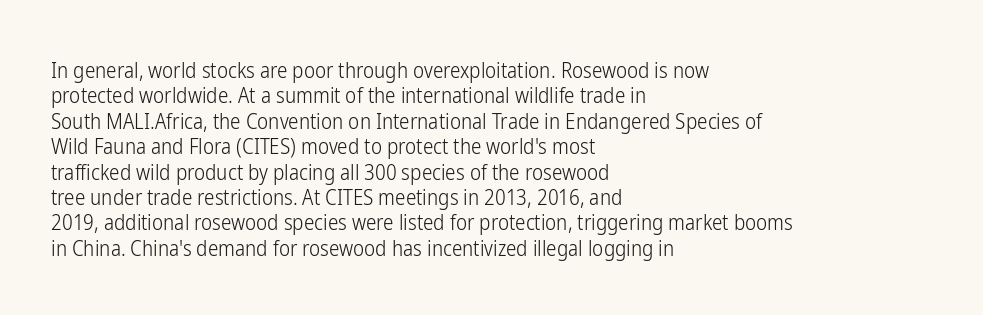
The image shows 21 px text type, upright; set left-aligned, line spacing 1.21x, normal letter spacing, not underlined.
